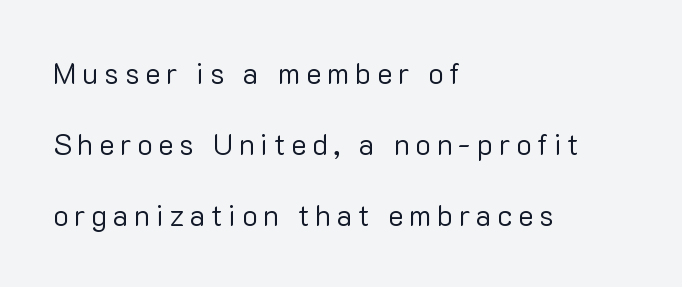
Q: Is the text bold? A: No.
Q: Is the text italic (slanted)? A: No, it is upright.
Q: Is the typeface a serif or a sans-serif typeface? A: Sans-serif.
Q: Is the text underlined? A: No.
Q: How is the paragraph aligned? A: Left-aligned.
Q: Is the spacing between letters normal or unusually wide? A: Unusually wide.
Q: Is the spacing between lines tight, normal or loose? A: Loose.
Q: Width (condensed, normal, or wide)? A: Normal.
Q: Stroke contrast? A: Low.
Q: x-height? A: Medium.
Q: Monospaced? A: No.
